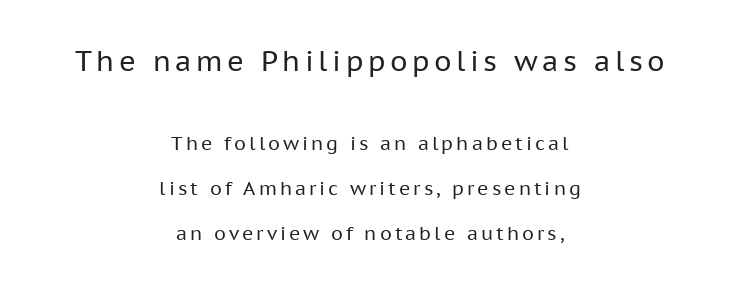
Leftover space on each line is divided equally before and after the words. Heft: none added — not bold. Vertical strokes here are truly vertical. Quick note: interline space is abundant.
